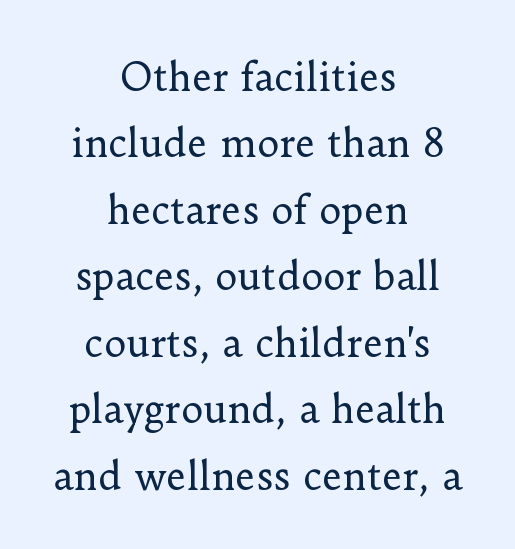
Q: Is the text bold? A: No.
Q: Is the text italic (slanted)? A: No, it is upright.
Q: Is the typeface a serif or a sans-serif typeface? A: Serif.
Q: Is the text underlined? A: No.
Q: How is the paragraph aligned? A: Centered.
Q: Is the spacing between letters normal or unusually wide? A: Normal.
Q: Width (condensed, normal, or wide)? A: Normal.
Q: Stroke contrast? A: Low.
Q: x-height? A: Small.
Q: Monospaced? A: No.
